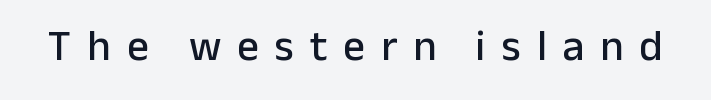
The image shows 43 px sans-serif type, upright; set unusually wide letter spacing (+0.37 em), not underlined; low stroke contrast and a medium x-height.
